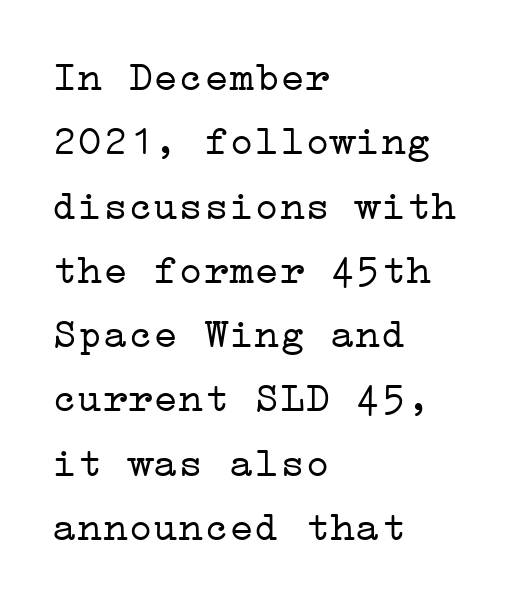
Q: Is the text bold? A: No.
Q: Is the text italic (slanted)? A: No, it is upright.
Q: Is the typeface a serif or a sans-serif typeface? A: Serif.
Q: Is the text underlined? A: No.
Q: How is the paragraph aligned? A: Left-aligned.
Q: Is the spacing between letters normal or unusually wide? A: Normal.
Q: Is the spacing between lines tight, normal or loose? A: Normal.
Q: Width (condensed, normal, or wide)? A: Wide.
Q: Stroke contrast? A: Low.
Q: x-height? A: Medium.
